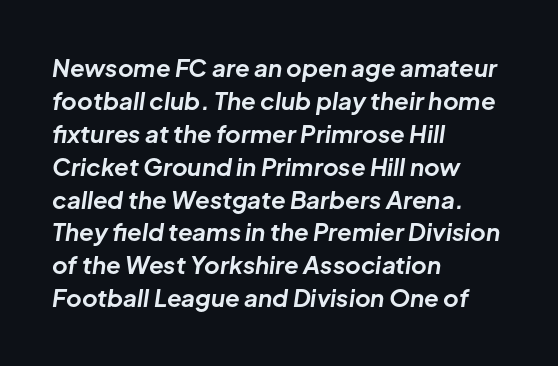
Q: Is the text bold? A: Yes.
Q: Is the text italic (slanted)? A: Yes, it leans right by about 8 degrees.
Q: Is the text underlined? A: No.
Q: How is the paragraph aligned? A: Left-aligned.
Q: Is the spacing between letters normal or unusually wide? A: Normal.
Q: Is the spacing between lines tight, normal or loose? A: Normal.
